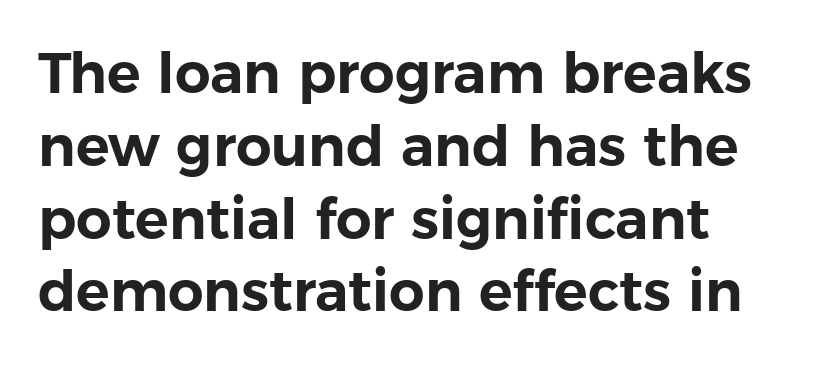
The type is set solid horizontally, with unmodified tracking. The leading is moderate, giving the passage an even texture. The gap between lines stays unmarked. This sample has the flowing, uneven cadence of proportional lettering. I'd call this a sans setting — the letters go barefoot. Italic? Not at all — the glyphs are vertical.
